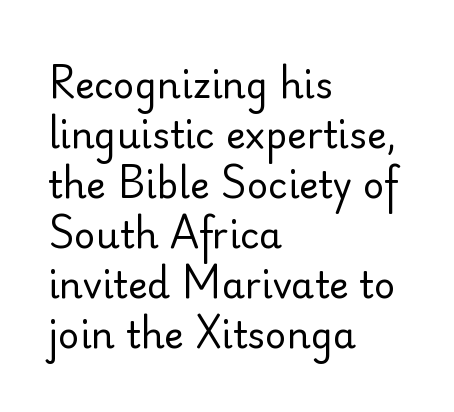
Classification — sans serif. Weight class: somewhere from thin through regular. The space directly below the letters is spotless. Line spacing here is normal. This sample uses an upright cut, with every glyph sitting square on the baseline.
